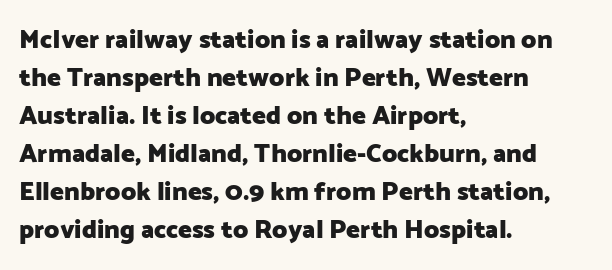
Q: Is the text bold? A: Yes.
Q: Is the text italic (slanted)? A: No, it is upright.
Q: Is the text underlined? A: No.
Q: How is the paragraph aligned? A: Left-aligned.
Q: Is the spacing between letters normal or unusually wide? A: Normal.
Q: Is the spacing between lines tight, normal or loose? A: Normal.
